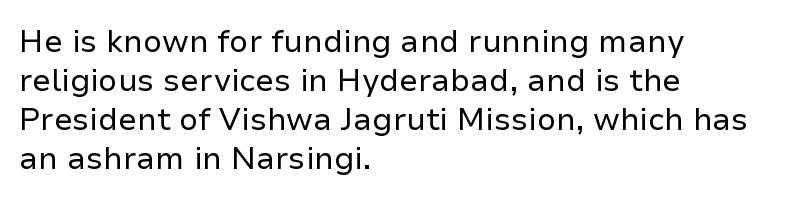
Q: Is the text bold? A: No.
Q: Is the text italic (slanted)? A: No, it is upright.
Q: Is the typeface a serif or a sans-serif typeface? A: Sans-serif.
Q: Is the text underlined? A: No.
Q: How is the paragraph aligned? A: Left-aligned.
Q: Is the spacing between letters normal or unusually wide? A: Normal.
Q: Is the spacing between lines tight, normal or loose? A: Normal.
Q: Width (condensed, normal, or wide)? A: Normal.
Q: Stroke contrast? A: Low.
Q: x-height? A: Medium.
Q: Monospaced? A: No.
